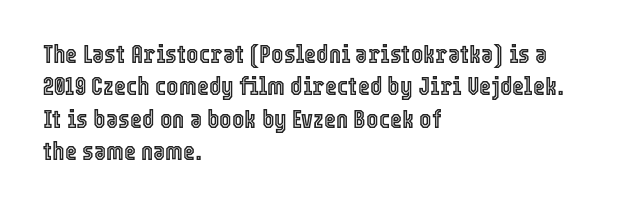
Q: Is the text italic (slanted)? A: No, it is upright.
Q: Is the text underlined? A: No.
Q: How is the paragraph aligned? A: Left-aligned.
Q: Is the spacing between letters normal or unusually wide? A: Normal.
Q: Is the spacing between lines tight, normal or loose? A: Normal.
